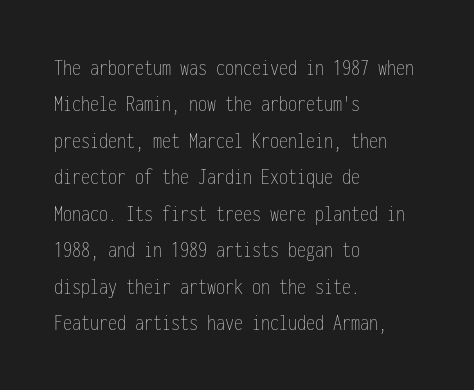
The foot of each line stays bare and open. These lines stack with their left ends in a neat column. Italic: no, the glyphs are upright roman. These lines sit exactly where default settings would place them.
